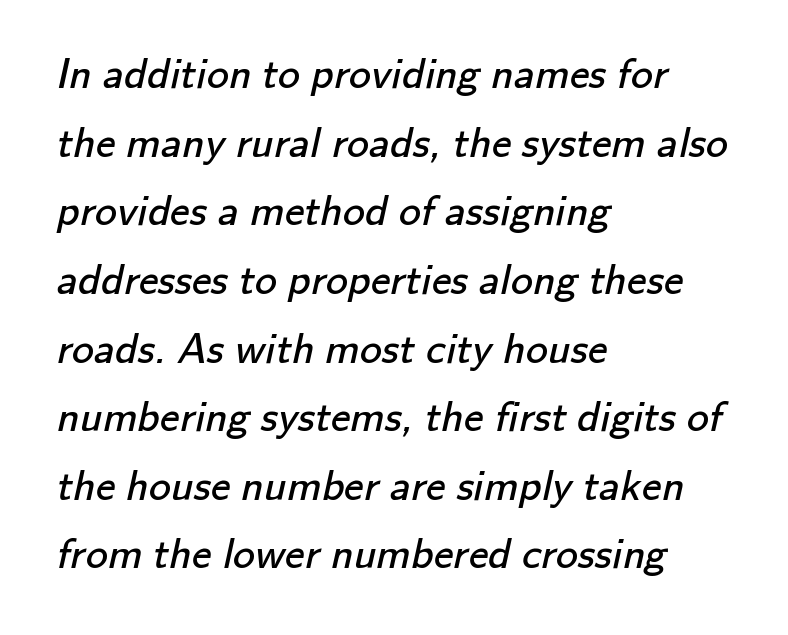
The face looks like a standard text weight, possibly lighter. Here the designer chose a conventional face with non-uniform glyph widths. The foot of each line stays bare and open. Rows of type keep a routine distance in the vertical direction.
